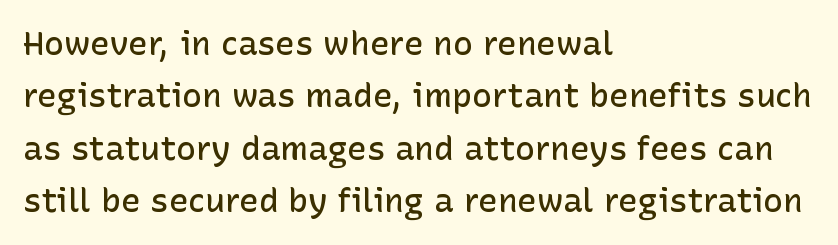
The image shows 33 px semibold sans-serif type, upright; set left-aligned, normal line spacing (1.59x), normal letter spacing, not underlined; low stroke contrast and a medium x-height.
